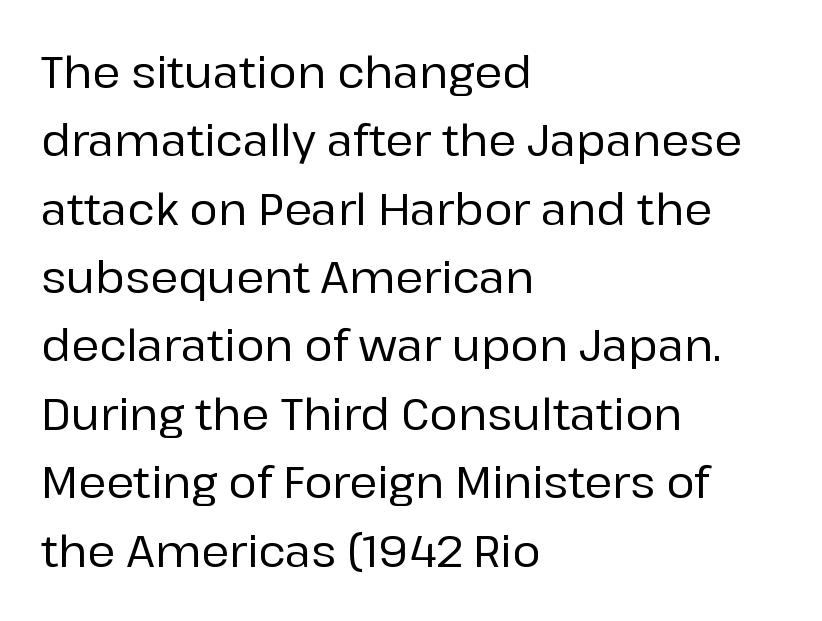
A clean baseline with only descenders dipping below it. Are there feet on the stems? There aren't — it's a sans. If you drew a ruler down the left edge, every line would touch it. Character widths vary here, with narrow letters taking less room than wide ones. Line spacing here is normal.
